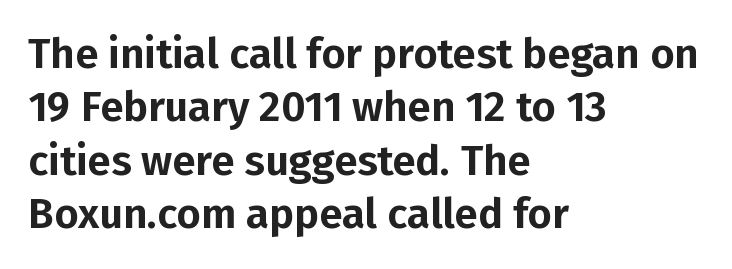
Q: Is the text italic (slanted)? A: No, it is upright.
Q: Is the typeface a serif or a sans-serif typeface? A: Sans-serif.
Q: Is the text underlined? A: No.
Q: How is the paragraph aligned? A: Left-aligned.
Q: Is the spacing between letters normal or unusually wide? A: Normal.
Q: Is the spacing between lines tight, normal or loose? A: Normal.
Q: Width (condensed, normal, or wide)? A: Normal.
Q: Stroke contrast? A: Low.
Q: x-height? A: Medium.
Q: Monospaced? A: No.
